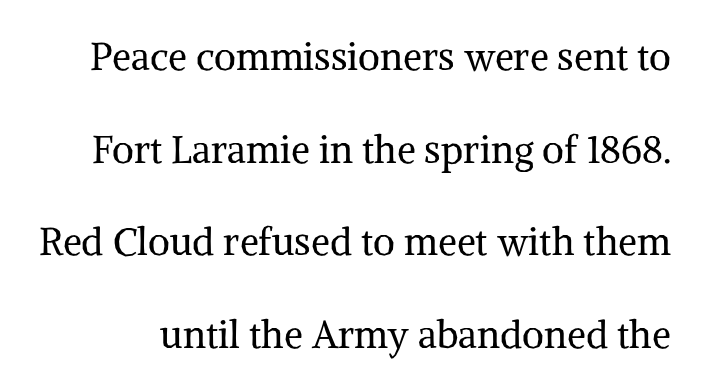
The image shows 38 px regular-weight serif type, upright; set loose line spacing (2.44x), normal letter spacing, not underlined; medium stroke contrast and a medium x-height.
